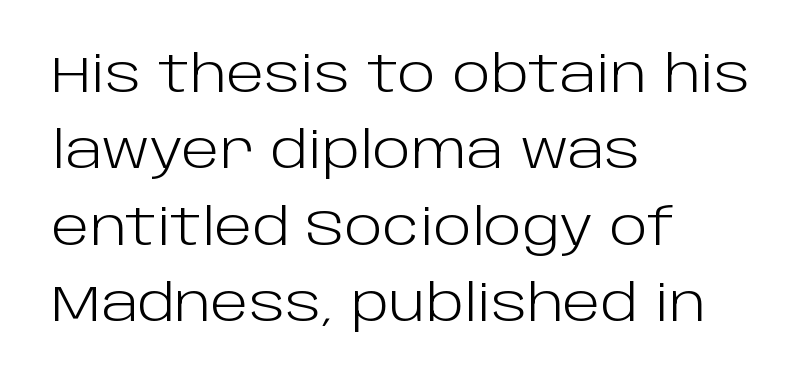
{"serif": "no", "italic": "no", "bold": "no", "weight": "light", "width": "normal", "stroke_contrast": "low", "x_height": "large", "monospaced": "no", "underline": "no", "align": "left", "line_spacing": "normal", "line_spacing_ratio": 1.53, "letter_spacing": "normal", "letter_spacing_em": 0.0, "glyph_px": 50}
